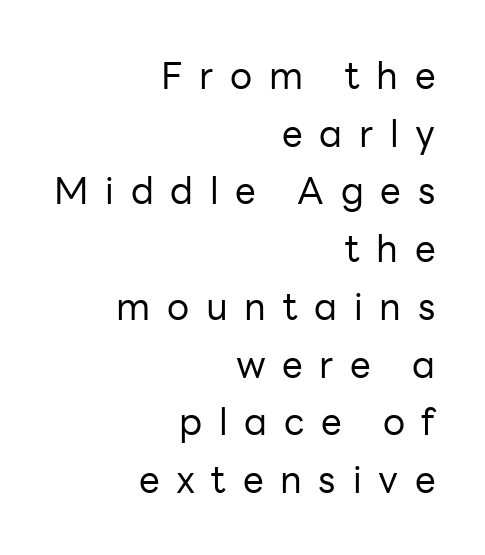
The image shows 37 px regular-weight sans-serif type, upright; set right-aligned, normal line spacing (1.56x), unusually wide letter spacing (+0.45 em), not underlined; low stroke contrast and a medium x-height.
